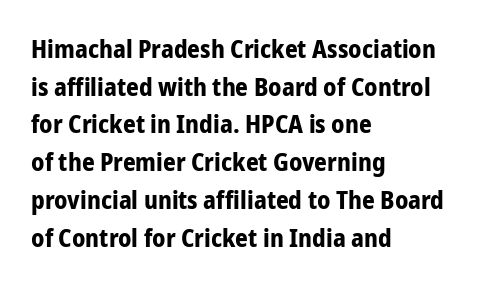
Q: Is the text bold? A: Yes.
Q: Is the text italic (slanted)? A: No, it is upright.
Q: Is the text underlined? A: No.
Q: How is the paragraph aligned? A: Left-aligned.
Q: Is the spacing between letters normal or unusually wide? A: Normal.
Q: Is the spacing between lines tight, normal or loose? A: Normal.
